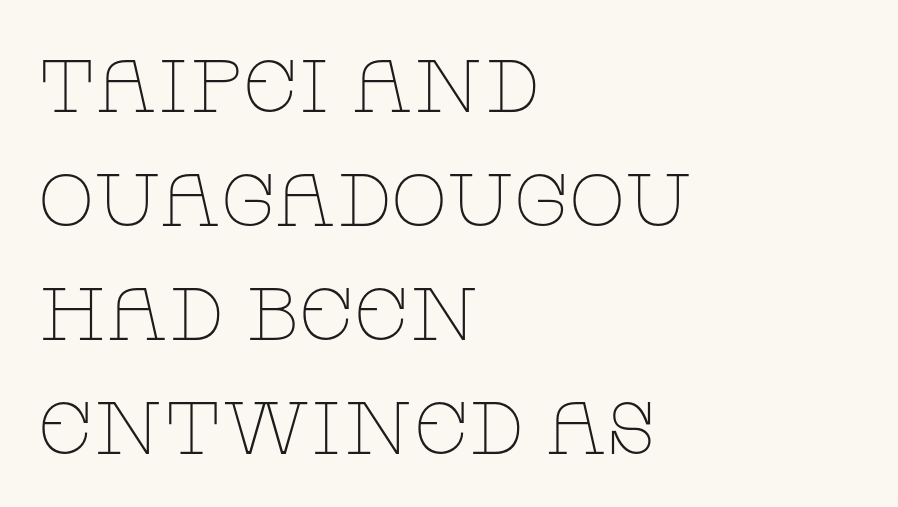
The image shows 74 px thin, wide serif type, upright; set left-aligned, normal line spacing (1.54x), normal letter spacing, not underlined; low stroke contrast and a large x-height.
